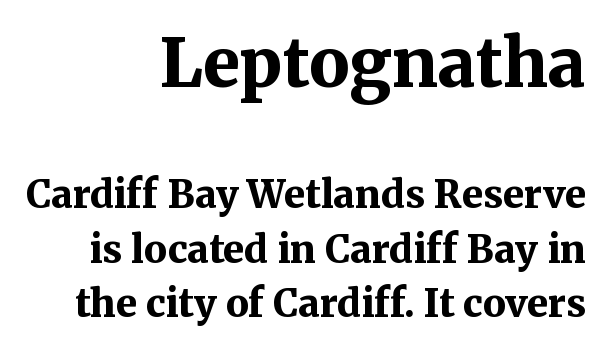
Q: Is the text bold? A: Yes.
Q: Is the text italic (slanted)? A: No, it is upright.
Q: Is the typeface a serif or a sans-serif typeface? A: Serif.
Q: Is the text underlined? A: No.
Q: How is the paragraph aligned? A: Right-aligned.
Q: Is the spacing between letters normal or unusually wide? A: Normal.
Q: Is the spacing between lines tight, normal or loose? A: Normal.
Q: Which block of text is set in a larger size, the first (top) or the second (bottom)? A: The first (top) one.
Q: Width (condensed, normal, or wide)? A: Normal.
Q: Stroke contrast? A: Medium.
Q: x-height? A: Medium.
Q: Monospaced? A: No.
